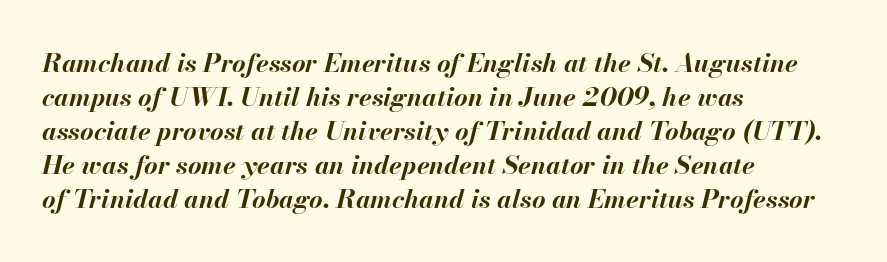
The image shows 26 px bold type, italic (leaning right); set left-aligned, normal line spacing (1.31x), normal letter spacing, not underlined.
